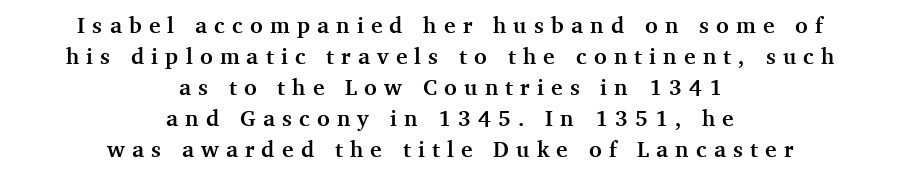
{"italic": "no", "bold": "yes", "underline": "no", "align": "center", "line_spacing": "normal", "line_spacing_ratio": 1.41, "letter_spacing": "wide", "letter_spacing_em": 0.33, "glyph_px": 22}
